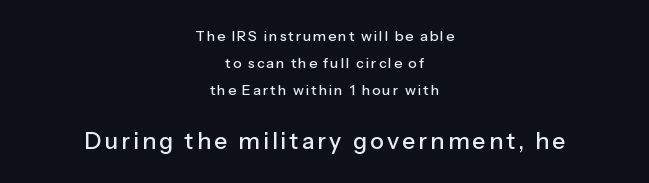
Q: Is the text italic (slanted)? A: No, it is upright.
Q: Is the text underlined? A: No.
Q: How is the paragraph aligned? A: Centered.
Q: Is the spacing between lines tight, normal or loose? A: Loose.
Q: Which block of text is set in a larger size, the first (top) or the second (bottom)? A: The second (bottom) one.
